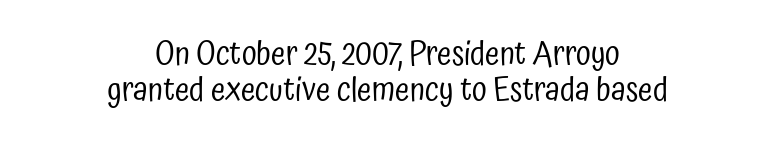
Q: Is the text bold? A: No.
Q: Is the text italic (slanted)? A: No, it is upright.
Q: Is the typeface a serif or a sans-serif typeface? A: Sans-serif.
Q: Is the text underlined? A: No.
Q: How is the paragraph aligned? A: Centered.
Q: Is the spacing between letters normal or unusually wide? A: Normal.
Q: Is the spacing between lines tight, normal or loose? A: Tight.
Q: Width (condensed, normal, or wide)? A: Condensed.
Q: Stroke contrast? A: Low.
Q: x-height? A: Medium.
Q: Monospaced? A: No.
